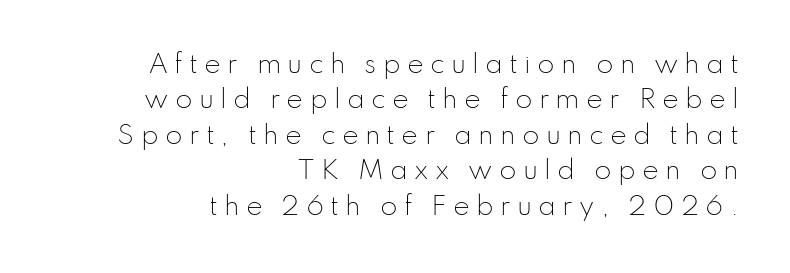
Q: Is the text bold? A: No.
Q: Is the text italic (slanted)? A: No, it is upright.
Q: Is the text underlined? A: No.
Q: How is the paragraph aligned? A: Right-aligned.
Q: Is the spacing between letters normal or unusually wide? A: Unusually wide.
Q: Is the spacing between lines tight, normal or loose? A: Normal.
